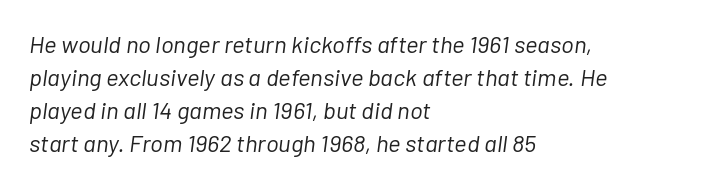
Q: Is the text bold? A: No.
Q: Is the text italic (slanted)? A: Yes, it leans right by about 7 degrees.
Q: Is the text underlined? A: No.
Q: How is the paragraph aligned? A: Left-aligned.
Q: Is the spacing between letters normal or unusually wide? A: Normal.
Q: Is the spacing between lines tight, normal or loose? A: Normal.
